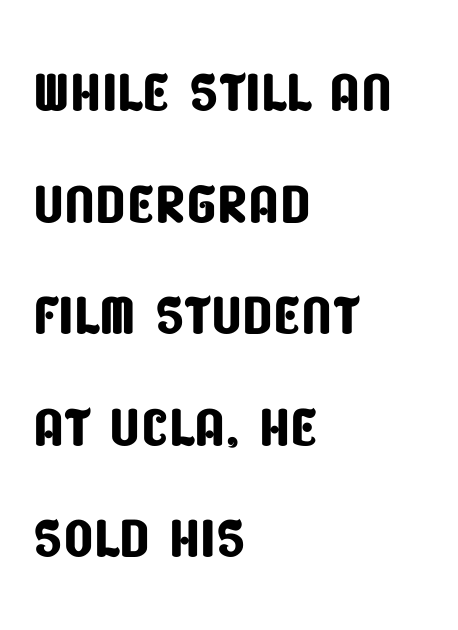
{"serif": "no", "width": "condensed", "stroke_contrast": "low", "x_height": "large", "monospaced": "no", "underline": "no", "align": "left", "line_spacing": "normal", "line_spacing_ratio": 1.43, "letter_spacing": "normal", "letter_spacing_em": 0.0, "glyph_px": 78}
